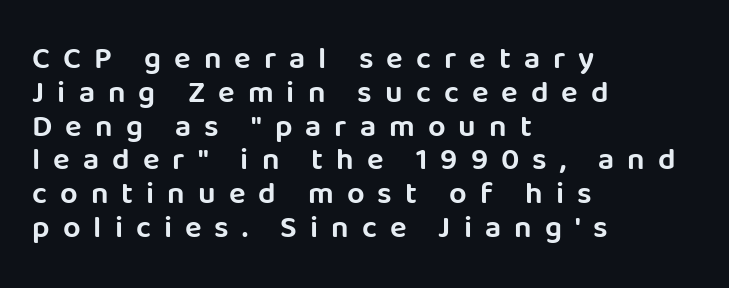
{"serif": "no", "italic": "no", "width": "normal", "stroke_contrast": "low", "x_height": "large", "monospaced": "no", "underline": "no", "align": "left", "line_spacing": "tight", "line_spacing_ratio": 1.09, "letter_spacing": "wide", "letter_spacing_em": 0.42, "glyph_px": 31}
